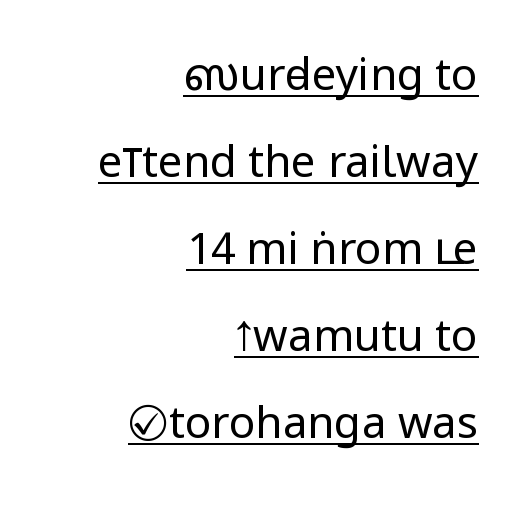
The image shows 44 px regular-weight, condensed sans-serif type, upright; set right-aligned, loose line spacing (1.98x), normal letter spacing, underlined; low stroke contrast.
